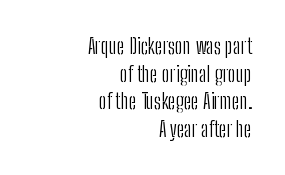
{"italic": "no", "bold": "no", "underline": "no", "align": "right", "line_spacing": "normal", "line_spacing_ratio": 1.31, "letter_spacing": "normal", "letter_spacing_em": 0.0, "glyph_px": 21}
